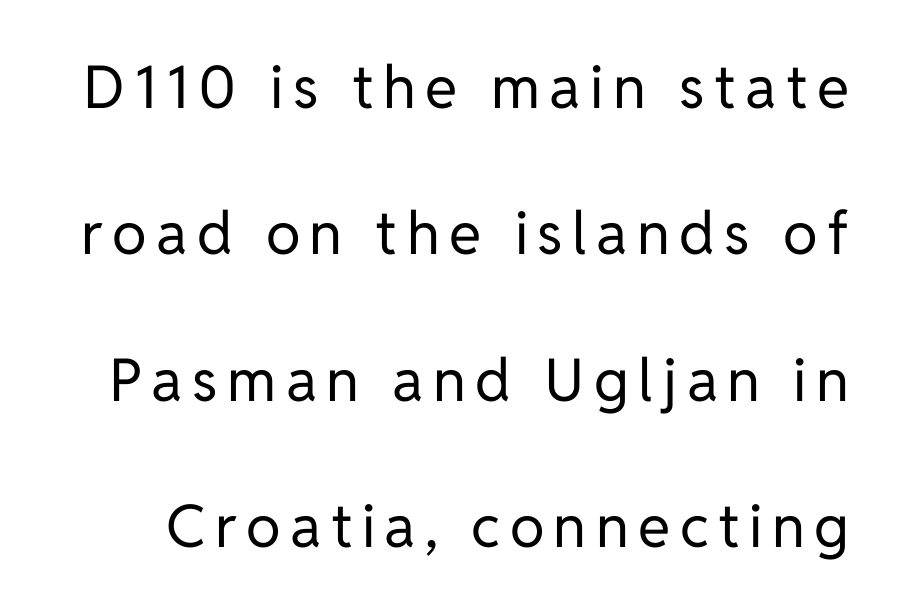
Q: Is the text bold? A: No.
Q: Is the text italic (slanted)? A: No, it is upright.
Q: Is the typeface a serif or a sans-serif typeface? A: Sans-serif.
Q: Is the text underlined? A: No.
Q: Is the spacing between lines tight, normal or loose? A: Loose.
Q: Width (condensed, normal, or wide)? A: Normal.
Q: Stroke contrast? A: Low.
Q: x-height? A: Medium.
Q: Monospaced? A: No.
